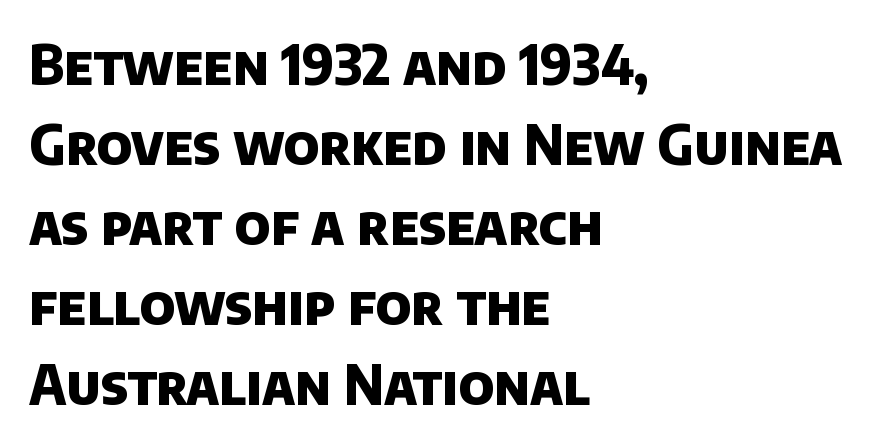
The image shows 54 px heavy sans-serif type; set left-aligned, normal line spacing (1.48x), normal letter spacing, not underlined; low stroke contrast and a large x-height.
